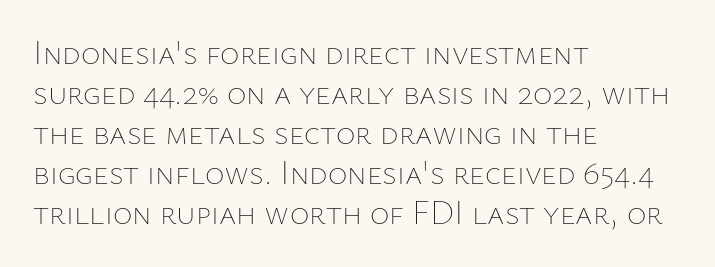
The image shows 33 px thin type, upright; set left-aligned, line spacing 1.21x, normal letter spacing, not underlined; low stroke contrast and a medium x-height.
